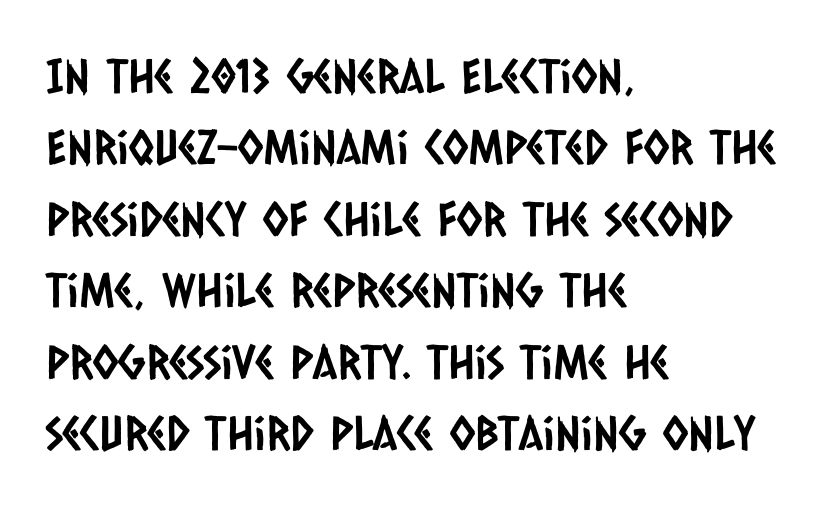
The characters display no serif detailing; their extremities are plain. Compared with typical body copy, the letter spacing here is the same. The paragraph shown leans on its left margin. The space between consecutive lines is moderate. The words here are not underlined. Note the varied advance widths — an 'i' is clearly narrower than an 'm'.
